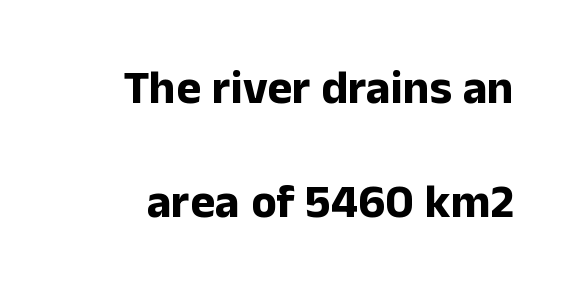
Compared with typical body copy, the letter spacing here is the same. Do the letters lean? They stand straight. Note the varied advance widths — an 'i' is clearly narrower than an 'm'. Font category for this specimen: sans-serif. Clear beneath every line of the passage.
